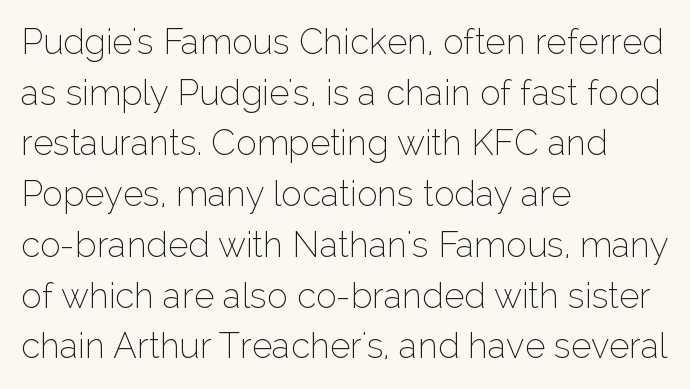
The area under the type is left untouched. Is the letter spacing exaggerated? No — it looks like the ordinary default. A student would call this left alignment; a typographer would say flush left, rag right. Nothing heavy about these letters — not bold at all. Characters remain perfectly vertical along every line. Varying glyph widths throughout — classic text-font behaviour.
